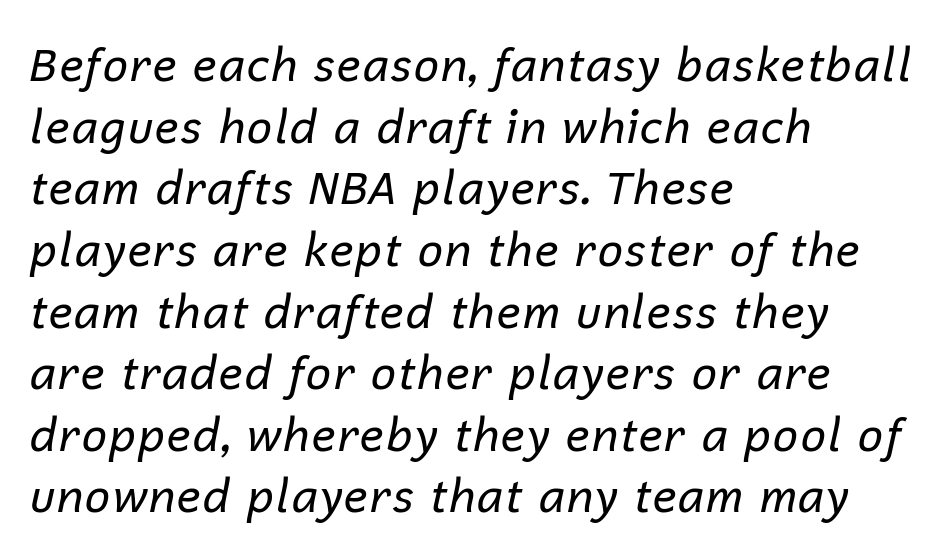
The image shows 46 px regular-weight type, italic (leaning right); set left-aligned, normal line spacing (1.34x), normal letter spacing, not underlined; low stroke contrast and a medium x-height.
